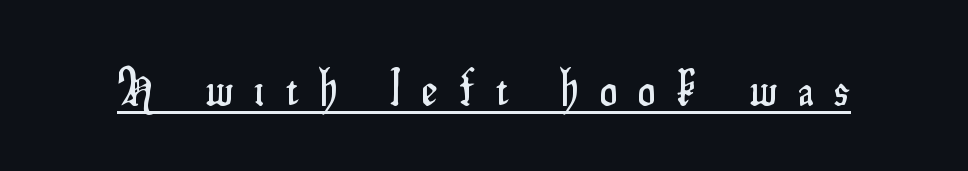
The image shows 49 px condensed sans-serif type, upright; set unusually wide letter spacing (+0.44 em), underlined; low stroke contrast and a small x-height.
